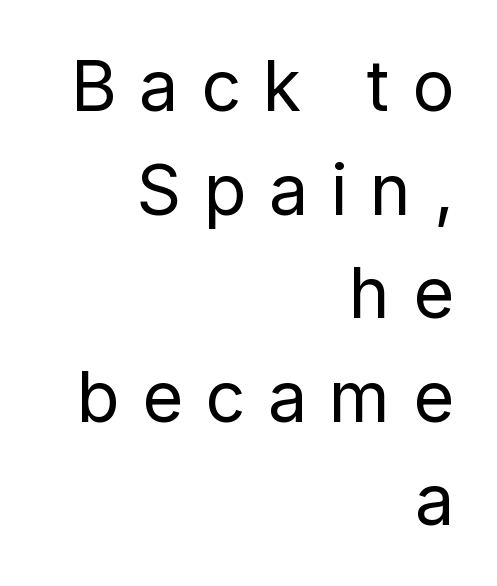
Q: Is the text bold? A: No.
Q: Is the text italic (slanted)? A: No, it is upright.
Q: Is the typeface a serif or a sans-serif typeface? A: Sans-serif.
Q: Is the text underlined? A: No.
Q: How is the paragraph aligned? A: Right-aligned.
Q: Is the spacing between letters normal or unusually wide? A: Unusually wide.
Q: Is the spacing between lines tight, normal or loose? A: Normal.
Q: Width (condensed, normal, or wide)? A: Normal.
Q: Stroke contrast? A: Low.
Q: x-height? A: Medium.
Q: Monospaced? A: No.
